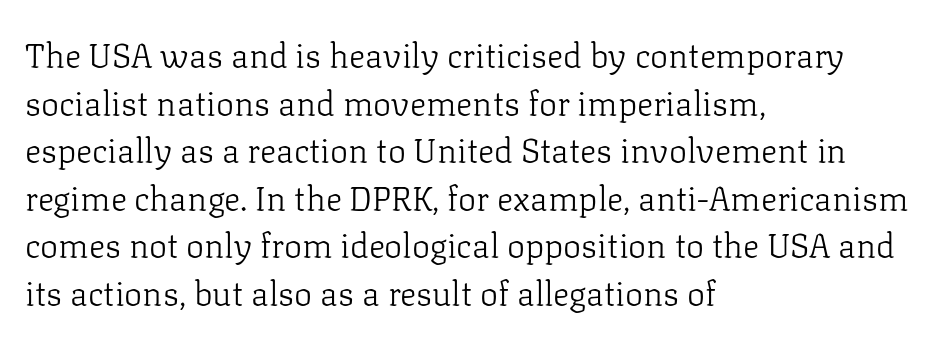
{"serif": "yes", "italic": "no", "bold": "no", "weight": "light", "width": "normal", "stroke_contrast": "low", "x_height": "medium", "monospaced": "no", "underline": "no", "align": "left", "line_spacing": "normal", "line_spacing_ratio": 1.4, "letter_spacing": "normal", "letter_spacing_em": 0.0, "glyph_px": 34}
